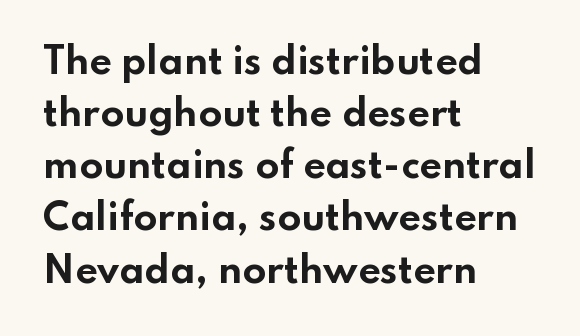
A typesetter would call this proportional, since set widths differ per character. A typesetter would call this leading conventional body-copy spacing. Pretty heavy lettering here — definitely bold. To sum up the face: it is a sans, with no serifs. The tracking reads as untouched default to a designer's eye. Only glyphs here, with clear space below each row.
